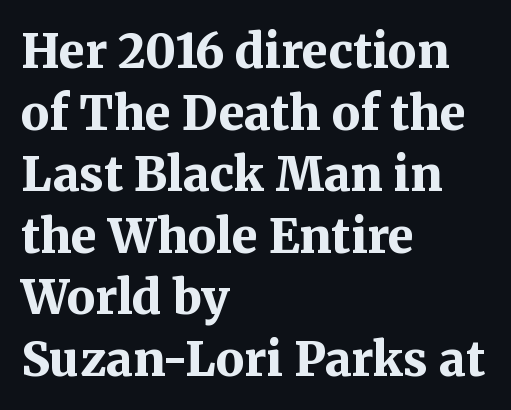
{"serif": "yes", "italic": "no", "bold": "yes", "weight": "bold", "width": "normal", "stroke_contrast": "medium", "x_height": "medium", "monospaced": "no", "underline": "no", "align": "left", "line_spacing": "normal", "line_spacing_ratio": 1.31, "letter_spacing": "normal", "letter_spacing_em": 0.0, "glyph_px": 47}
